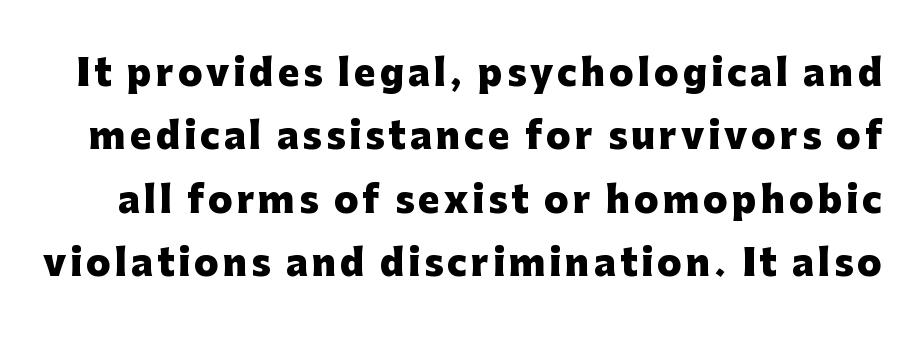
No italicization has been applied; the sample stays upright. Each row of text sits above clean, open space. The typeface chosen for these lines omits serifs. This sample has the flowing, uneven cadence of proportional lettering. The rendering uses a bold face; every stroke is thick and dark.
